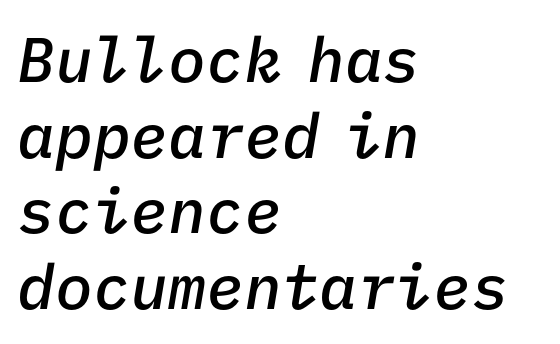
The image shows 63 px semibold type, italic (leaning right), monospaced; set left-aligned, line spacing 1.2x, normal letter spacing, not underlined; low stroke contrast and a medium x-height.
